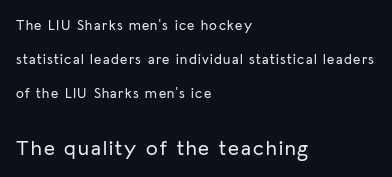
The vertical gap from one line to the next is large. If you squint, the bottom block still reads clearly — it's the larger of the two. Only glyphs here, with clear space below each row. No italicization has been applied; the sample stays upright.
